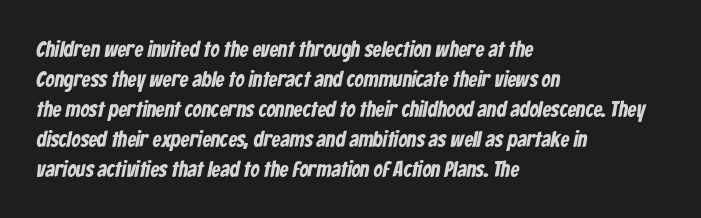
{"underline": "no", "align": "left", "line_spacing": "normal", "line_spacing_ratio": 1.36, "letter_spacing": "normal", "letter_spacing_em": 0.0, "glyph_px": 22}
